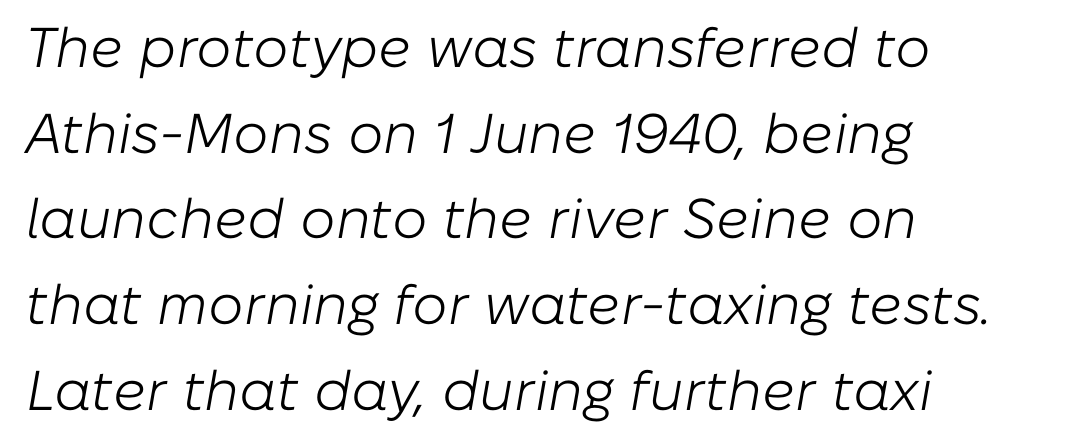
The image shows 56 px light type, italic (leaning right); set left-aligned, normal line spacing (1.53x), normal letter spacing, not underlined; low stroke contrast and a medium x-height.
